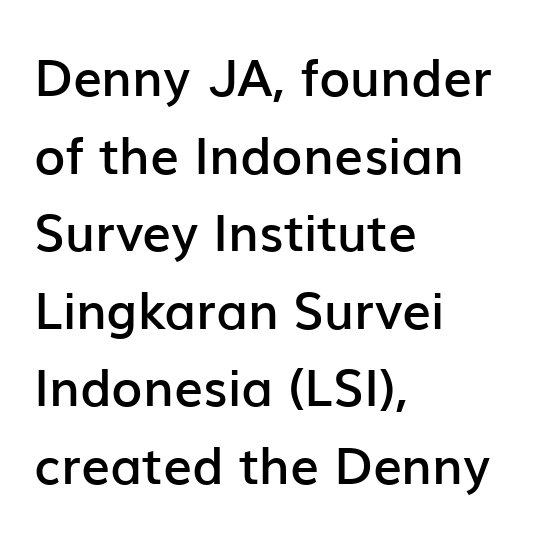
Q: Is the text bold? A: Semi-bold.
Q: Is the text italic (slanted)? A: No, it is upright.
Q: Is the typeface a serif or a sans-serif typeface? A: Sans-serif.
Q: Is the text underlined? A: No.
Q: How is the paragraph aligned? A: Left-aligned.
Q: Is the spacing between letters normal or unusually wide? A: Normal.
Q: Is the spacing between lines tight, normal or loose? A: Normal.
Q: Width (condensed, normal, or wide)? A: Normal.
Q: Stroke contrast? A: Low.
Q: x-height? A: Medium.
Q: Monospaced? A: No.
